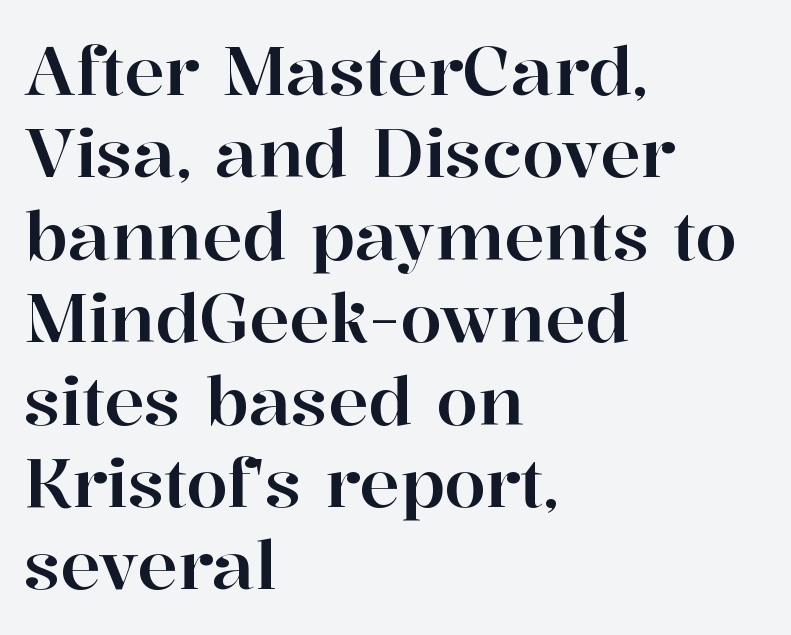
Q: Is the text italic (slanted)? A: No, it is upright.
Q: Is the typeface a serif or a sans-serif typeface? A: Serif.
Q: Is the text underlined? A: No.
Q: How is the paragraph aligned? A: Left-aligned.
Q: Is the spacing between letters normal or unusually wide? A: Normal.
Q: Width (condensed, normal, or wide)? A: Normal.
Q: Stroke contrast? A: High.
Q: x-height? A: Medium.
Q: Monospaced? A: No.
